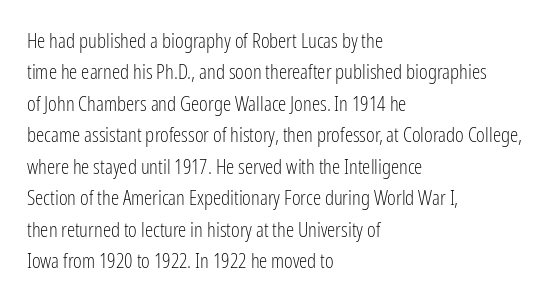
The image shows 21 px text type, upright; set left-aligned, normal line spacing (1.5x), normal letter spacing, not underlined.
